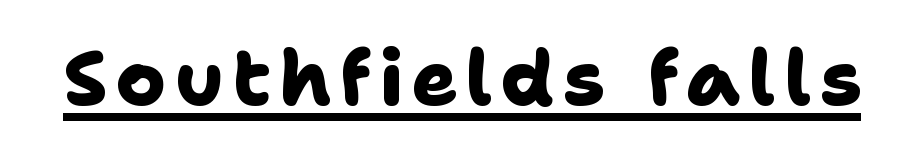
Q: Is the text bold? A: Yes.
Q: Is the typeface a serif or a sans-serif typeface? A: Sans-serif.
Q: Is the text underlined? A: Yes.
Q: Width (condensed, normal, or wide)? A: Normal.
Q: Stroke contrast? A: Low.
Q: x-height? A: Medium.
Q: Monospaced? A: No.
